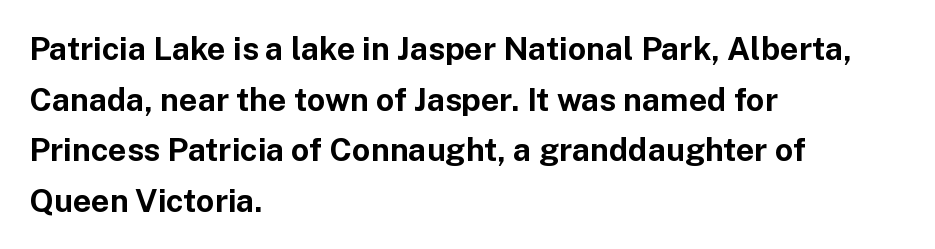
Notice how thick the strokes are: this is what a full bold looks like. The typeface chosen for these lines omits serifs. This sample has the flowing, uneven cadence of proportional lettering. The lines in this sample share a left origin and differ only in where they stop. These lines keep a tight, regular rhythm from letter to letter.
